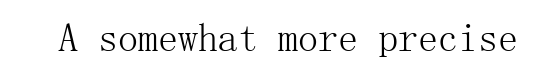
{"serif": "yes", "italic": "no", "bold": "no", "weight": "light", "width": "normal", "stroke_contrast": "medium", "x_height": "medium", "underline": "no", "letter_spacing": "normal", "letter_spacing_em": 0.0, "glyph_px": 40}
